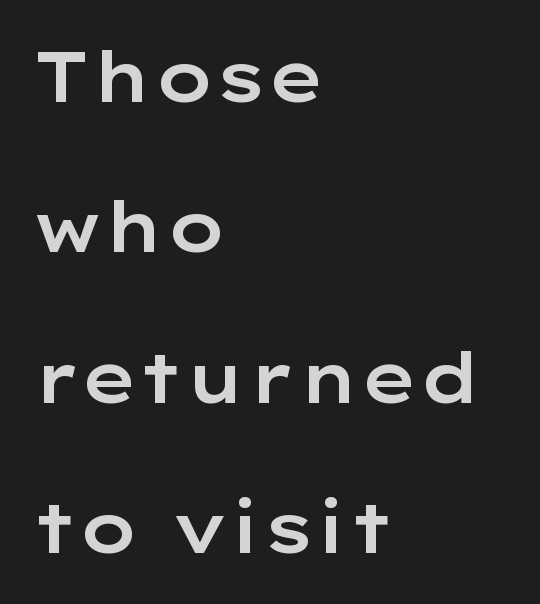
{"serif": "no", "italic": "no", "width": "wide", "stroke_contrast": "low", "x_height": "medium", "monospaced": "no", "underline": "no", "align": "left", "line_spacing": "loose", "line_spacing_ratio": 2.15, "letter_spacing": "normal", "letter_spacing_em": 0.0, "glyph_px": 70}
